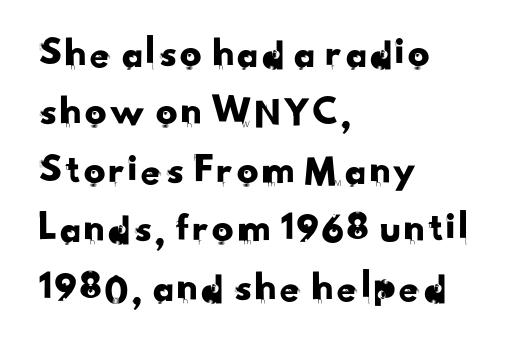
The image shows 43 px sans-serif type; set left-aligned, normal line spacing (1.36x), normal letter spacing, not underlined; low stroke contrast and a small x-height.
